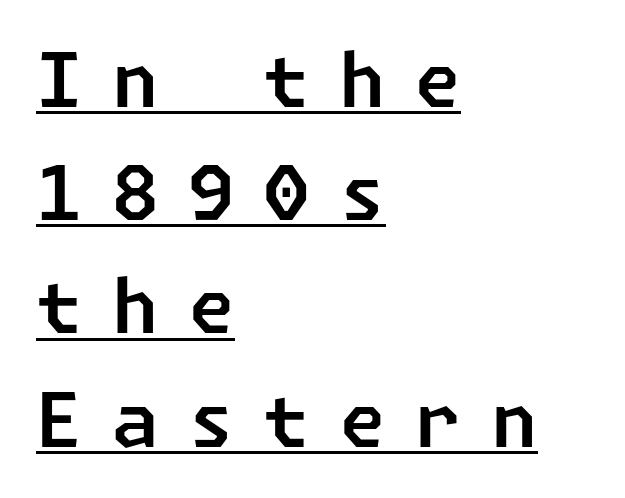
Stroke terminals: plain, sans-serif. Underlining? Definitely there. The typesetter chose a ragged-right arrangement here. How would I describe the line gaps? Plain and ordinary. A typesetter would call this heavily tracked-out type.
